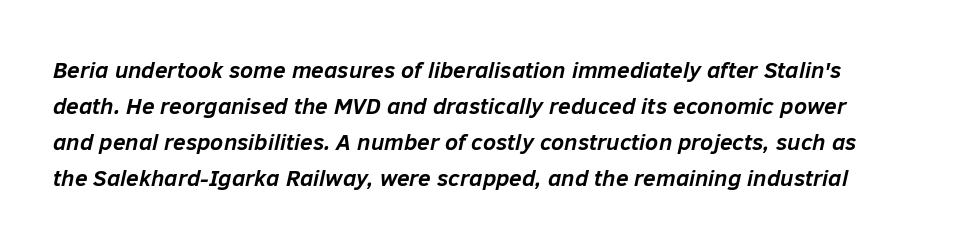
The image shows 23 px bold type, italic (leaning right); set normal line spacing (1.56x), normal letter spacing, not underlined.
